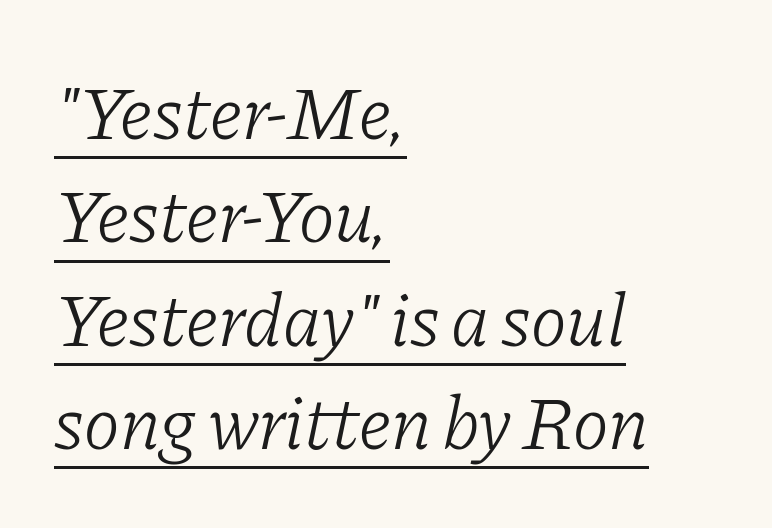
The image shows 76 px light serif type, italic (leaning right); set left-aligned, normal line spacing (1.36x), normal letter spacing, underlined; low stroke contrast and a medium x-height.
